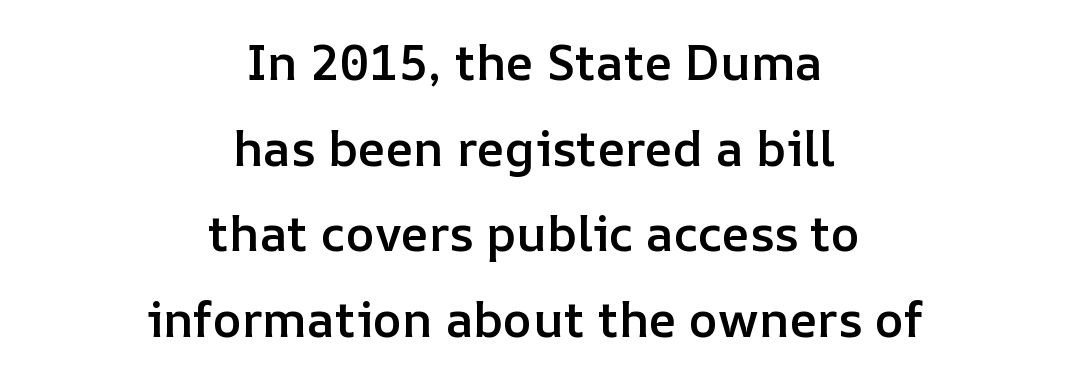
{"italic": "no", "bold": "semi", "weight": "semibold", "width": "normal", "stroke_contrast": "low", "x_height": "medium", "monospaced": "no", "underline": "no", "align": "center", "line_spacing_ratio": 1.75, "letter_spacing": "normal", "letter_spacing_em": 0.0, "glyph_px": 49}
